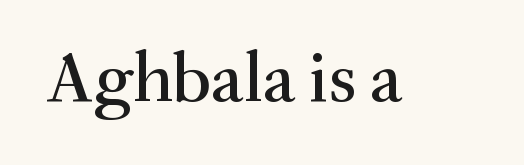
Observe the ordinary spacing: letters are neighbours, not strangers. Do the letters lean? They stand straight. The typeface chosen for these lines features serifs. The letters advance in unequal steps, a hallmark of proportional type.
